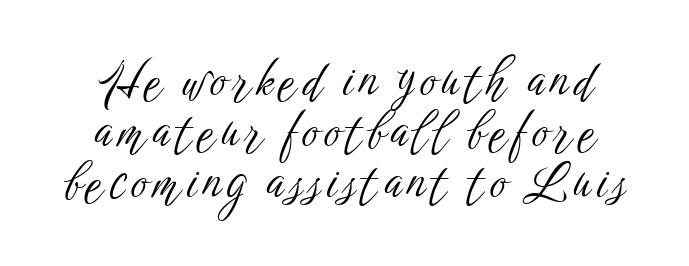
The image shows 49 px light, condensed sans-serif type; set centered, tight line spacing (1.04x), not underlined; low stroke contrast and a medium x-height.
